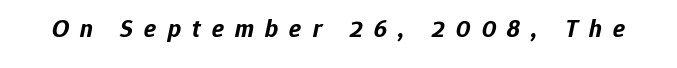
Q: Is the text bold? A: Yes.
Q: Is the text italic (slanted)? A: Yes, it leans right by about 12 degrees.
Q: Is the text underlined? A: No.
Q: Is the spacing between letters normal or unusually wide? A: Unusually wide.
